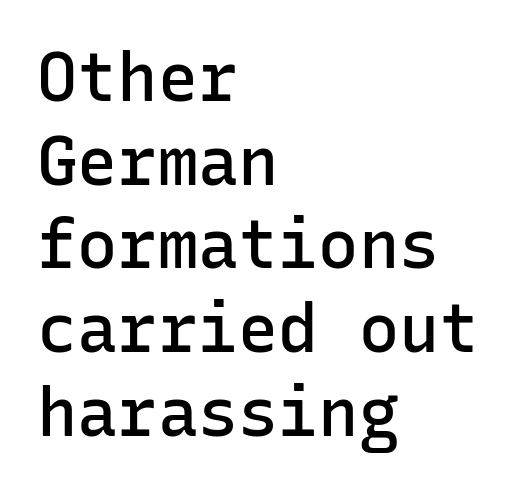
Q: Is the text bold? A: Semi-bold.
Q: Is the text italic (slanted)? A: No, it is upright.
Q: Is the typeface a serif or a sans-serif typeface? A: Sans-serif.
Q: Is the text underlined? A: No.
Q: How is the paragraph aligned? A: Left-aligned.
Q: Is the spacing between letters normal or unusually wide? A: Normal.
Q: Is the spacing between lines tight, normal or loose? A: Normal.
Q: Width (condensed, normal, or wide)? A: Normal.
Q: Stroke contrast? A: Low.
Q: x-height? A: Medium.
Q: Monospaced? A: Yes.
